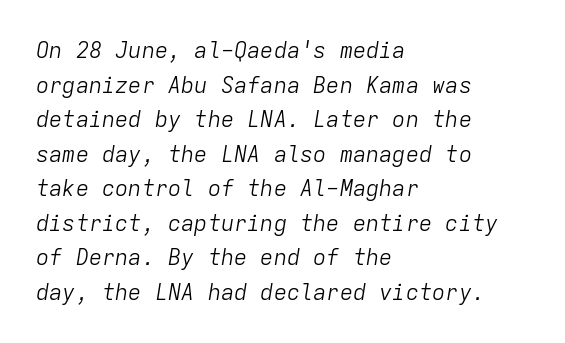
The image shows 22 px text type, italic (leaning right); set left-aligned, normal line spacing (1.57x), normal letter spacing, not underlined.
